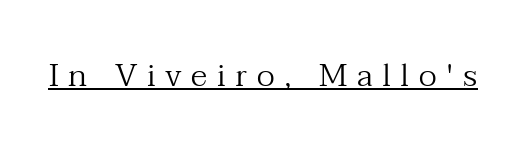
{"serif": "yes", "italic": "no", "bold": "no", "weight": "regular", "width": "normal", "stroke_contrast": "medium", "x_height": "medium", "monospaced": "no", "underline": "yes", "letter_spacing": "wide", "letter_spacing_em": 0.3, "glyph_px": 32}
